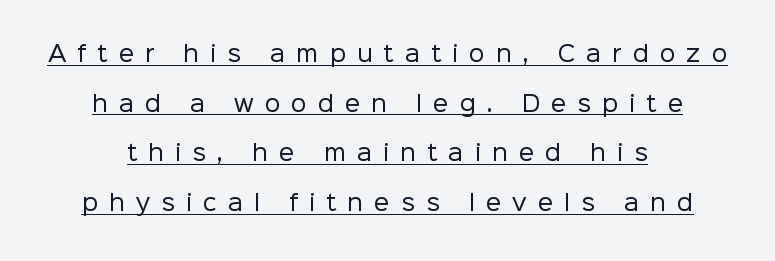
Q: Is the text bold? A: No.
Q: Is the text italic (slanted)? A: No, it is upright.
Q: Is the text underlined? A: Yes.
Q: How is the paragraph aligned? A: Centered.
Q: Is the spacing between letters normal or unusually wide? A: Unusually wide.
Q: Is the spacing between lines tight, normal or loose? A: Loose.
